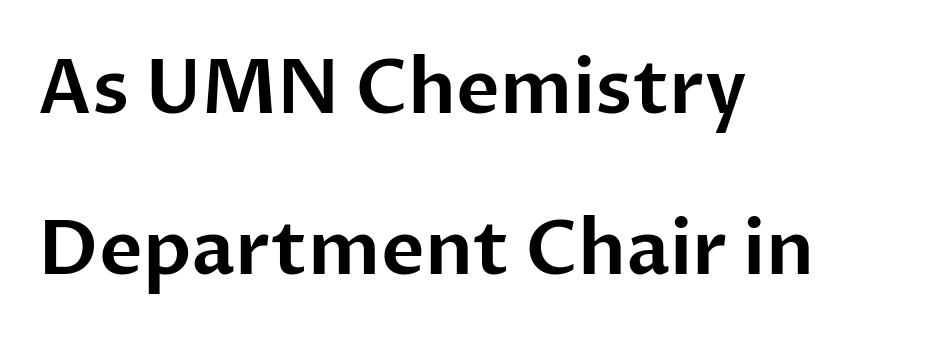
The image shows 75 px sans-serif type, upright; set left-aligned, loose line spacing (2.15x), normal letter spacing, not underlined; low stroke contrast and a medium x-height.
